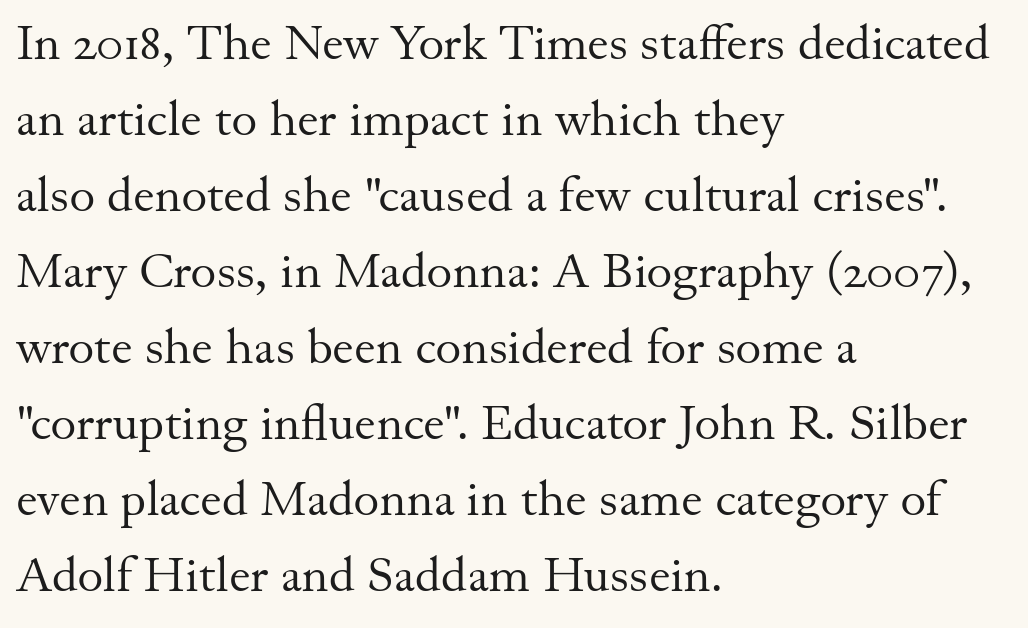
Characters remain perfectly vertical along every line. Inter-character spacing is left at the font's built-in metrics. The typesetting does not lean heavy: it is not bold. Here the designer chose a conventional face with non-uniform glyph widths.
